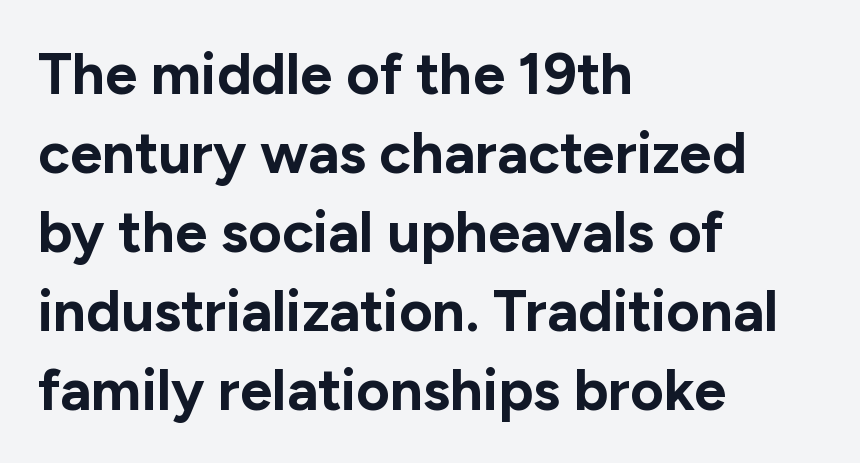
Q: Is the text bold? A: Yes.
Q: Is the text italic (slanted)? A: No, it is upright.
Q: Is the typeface a serif or a sans-serif typeface? A: Sans-serif.
Q: Is the text underlined? A: No.
Q: How is the paragraph aligned? A: Left-aligned.
Q: Is the spacing between letters normal or unusually wide? A: Normal.
Q: Is the spacing between lines tight, normal or loose? A: Normal.
Q: Width (condensed, normal, or wide)? A: Normal.
Q: Stroke contrast? A: Low.
Q: x-height? A: Medium.
Q: Monospaced? A: No.
